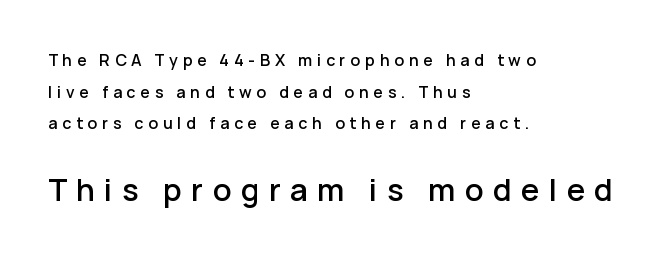
{"serif": "no", "italic": "no", "width": "normal", "stroke_contrast": "low", "x_height": "medium", "monospaced": "no", "underline": "no", "align": "left", "line_spacing": "loose", "line_spacing_ratio": 1.97, "letter_spacing": "wide", "letter_spacing_em": 0.3, "larger_block": "second", "size_ratio": 1.94, "glyph_px": 31}
